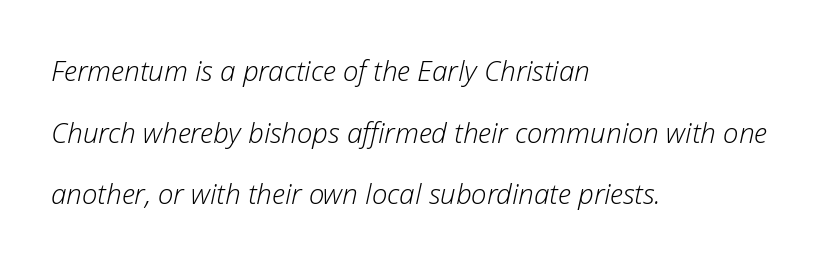
{"italic": "yes", "lean": "right", "slant_degrees": 12, "bold": "no", "weight": "light", "width": "normal", "stroke_contrast": "low", "x_height": "medium", "monospaced": "no", "underline": "no", "align": "left", "line_spacing": "loose", "line_spacing_ratio": 2.2, "letter_spacing": "normal", "letter_spacing_em": 0.0, "glyph_px": 28}
